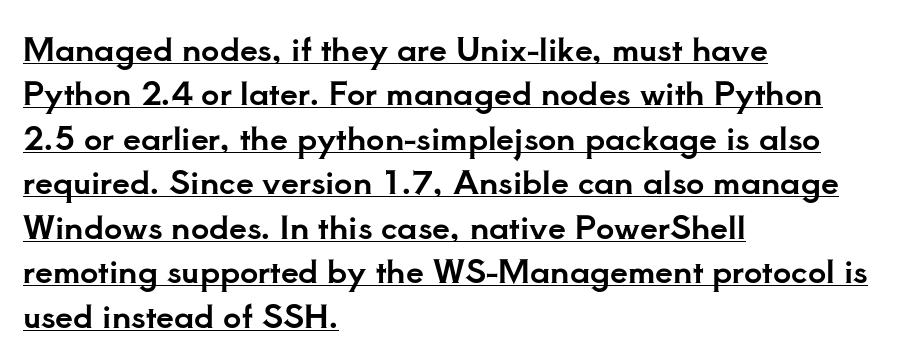
Is the block centered? No — it sits flush against the left margin. Is there much room between lines? A standard amount, neither cramped nor airy. Looks like regular typesetting: each glyph gets only the width it needs. The rendering shows small feet on the letterforms — a serif design. This is the regular roman posture of the typeface. Nobody touched the tracking dial on this one.
